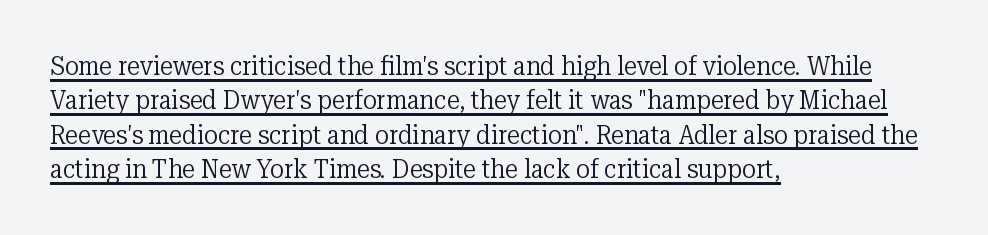
{"italic": "no", "bold": "no", "underline": "yes", "align": "left", "line_spacing": "normal", "line_spacing_ratio": 1.32, "letter_spacing": "normal", "letter_spacing_em": 0.0, "glyph_px": 26}
